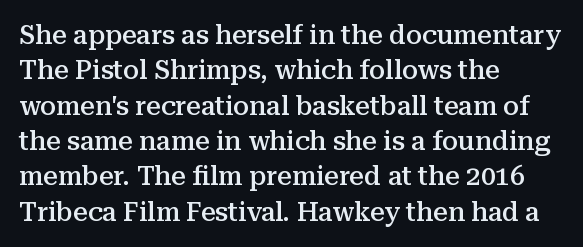
Quick note: underline off. Is the letter spacing exaggerated? No — it looks like the ordinary default. Each new line begins a customary step beneath the previous one. Its strokes are somewhat broadened, the hallmark of semibold type.
